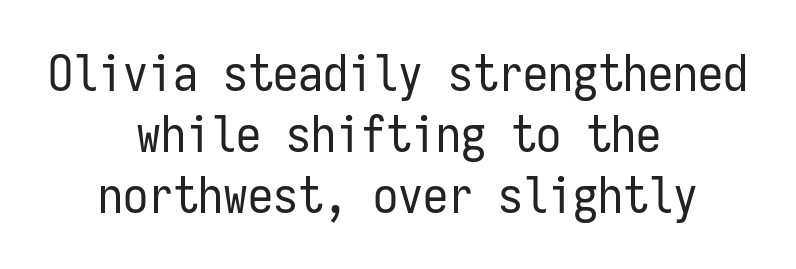
Teacher's note: observe the equal gaps on both sides — that is centered alignment. Stroke mass is kept to a normal reading level or below. The font family rendered here belongs to the sans-serif group. Honestly, there is no underline to notice here at all. Upright lettering throughout.
